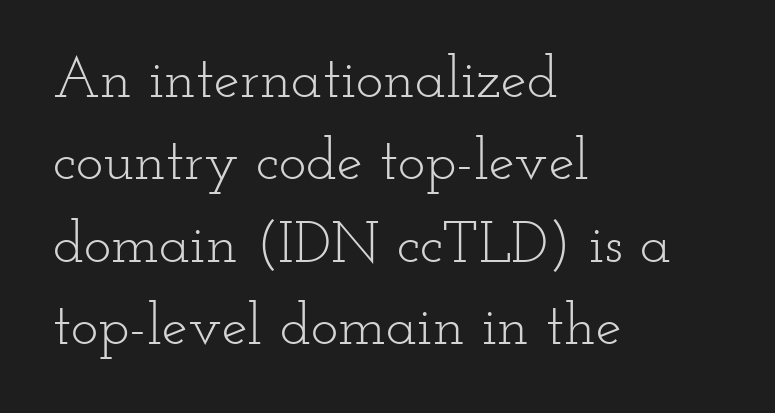
Q: Is the text bold? A: No.
Q: Is the text italic (slanted)? A: No, it is upright.
Q: Is the typeface a serif or a sans-serif typeface? A: Serif.
Q: Is the text underlined? A: No.
Q: How is the paragraph aligned? A: Left-aligned.
Q: Is the spacing between letters normal or unusually wide? A: Normal.
Q: Is the spacing between lines tight, normal or loose? A: Normal.
Q: Width (condensed, normal, or wide)? A: Wide.
Q: Stroke contrast? A: Low.
Q: x-height? A: Small.
Q: Monospaced? A: No.
